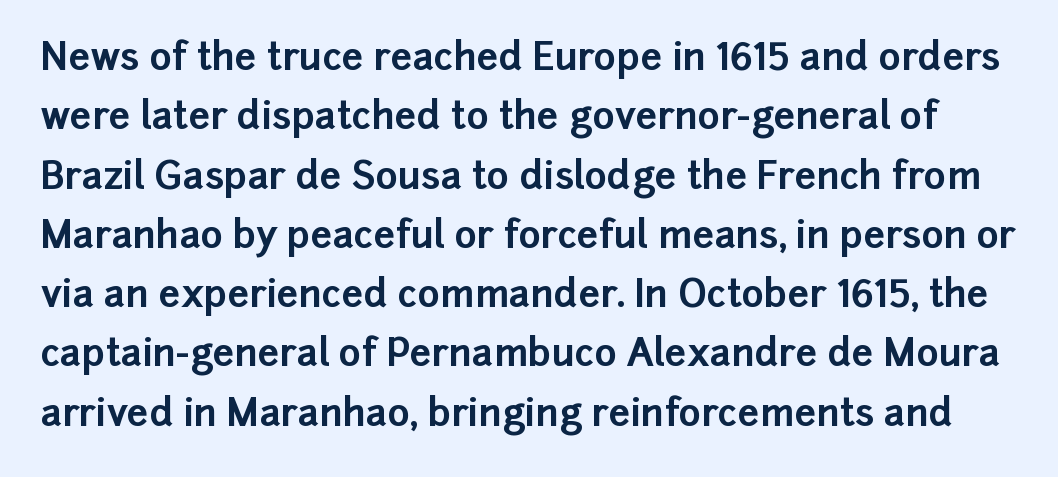
The image shows 38 px bold sans-serif type, upright; set normal line spacing (1.56x), normal letter spacing, not underlined; low stroke contrast and a medium x-height.
